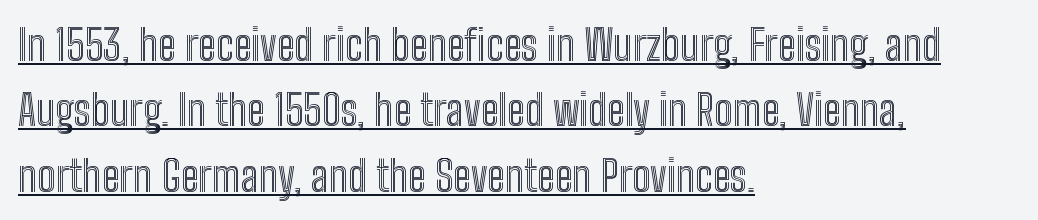
The image shows 43 px condensed type, upright; set left-aligned, normal line spacing (1.52x), normal letter spacing, underlined; a medium x-height.
